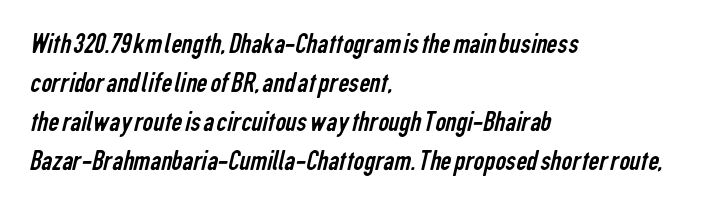
Q: Is the text bold? A: No.
Q: Is the typeface a serif or a sans-serif typeface? A: Sans-serif.
Q: Is the text underlined? A: No.
Q: How is the paragraph aligned? A: Left-aligned.
Q: Is the spacing between letters normal or unusually wide? A: Normal.
Q: Is the spacing between lines tight, normal or loose? A: Normal.
Q: Width (condensed, normal, or wide)? A: Condensed.
Q: Stroke contrast? A: Low.
Q: x-height? A: Medium.
Q: Monospaced? A: No.
